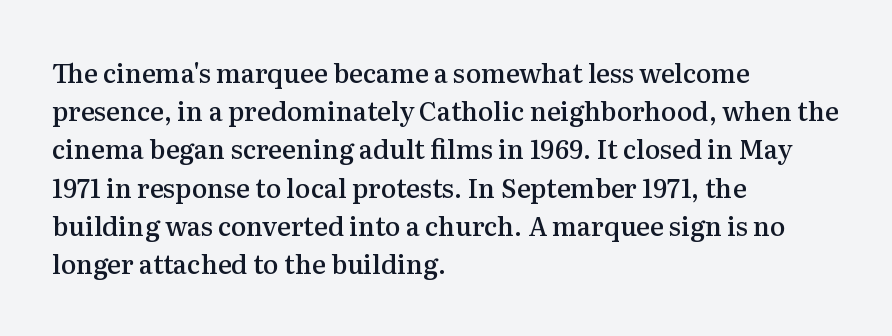
These lines keep a tight, regular rhythm from letter to letter. The rag falls on the right side of this text block. Glance below the letters and you will spot only blank space. Interline gaps are of average width in this sample.
